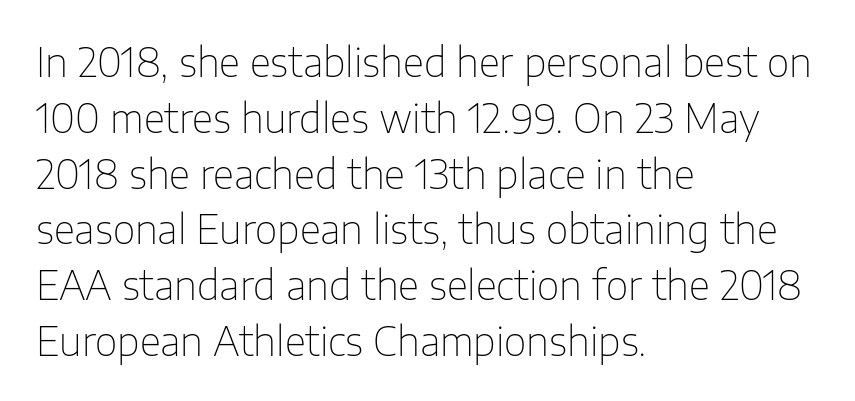
{"serif": "no", "italic": "no", "bold": "no", "weight": "thin", "width": "normal", "stroke_contrast": "low", "x_height": "medium", "monospaced": "no", "underline": "no", "align": "left", "line_spacing": "normal", "line_spacing_ratio": 1.43, "letter_spacing": "normal", "letter_spacing_em": 0.0, "glyph_px": 39}
